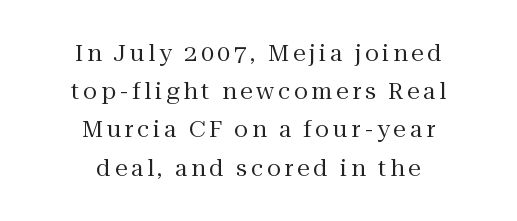
Every character sits straight up, as roman type does. Normally led — the rows are evenly, conventionally spaced. The compositor balanced each line on the midline. Check under the words: just untouched page.
